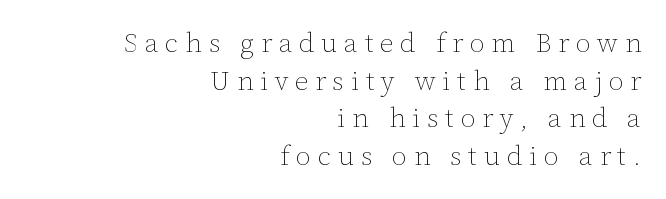
The image shows 27 px text type, upright; set right-aligned, normal line spacing (1.39x), unusually wide letter spacing (+0.25 em), not underlined.
